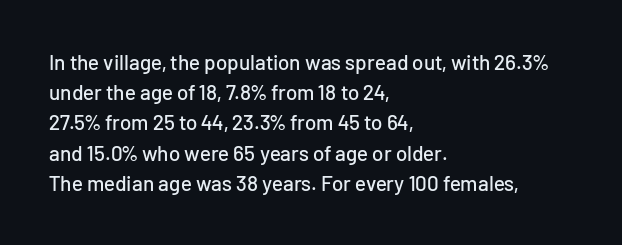
{"italic": "no", "underline": "no", "align": "left", "line_spacing": "normal", "line_spacing_ratio": 1.44, "letter_spacing": "normal", "letter_spacing_em": 0.0, "glyph_px": 21}
